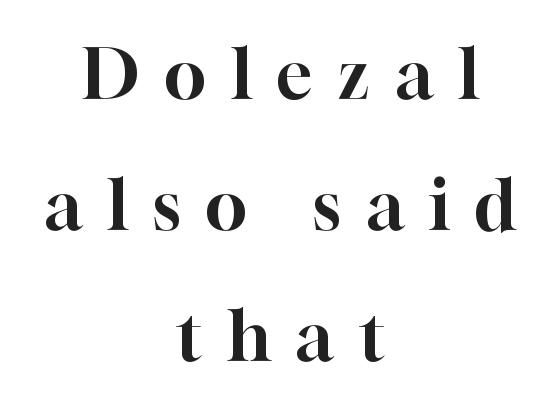
Q: Is the text italic (slanted)? A: No, it is upright.
Q: Is the typeface a serif or a sans-serif typeface? A: Serif.
Q: Is the text underlined? A: No.
Q: How is the paragraph aligned? A: Centered.
Q: Is the spacing between letters normal or unusually wide? A: Unusually wide.
Q: Is the spacing between lines tight, normal or loose? A: Loose.
Q: Width (condensed, normal, or wide)? A: Normal.
Q: Stroke contrast? A: High.
Q: x-height? A: Medium.
Q: Monospaced? A: No.
